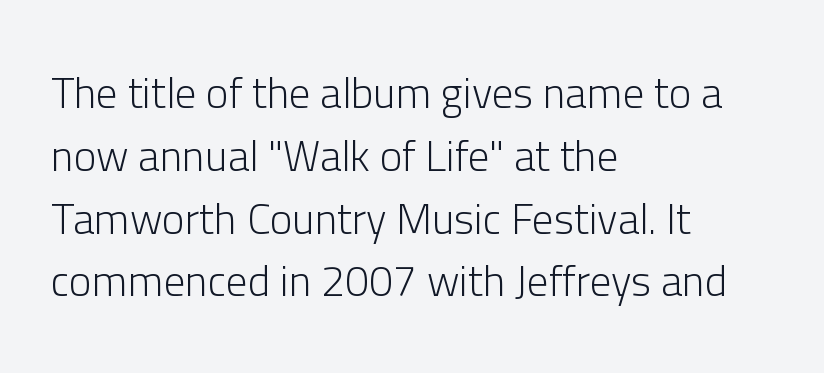
The image shows 43 px light sans-serif type, upright; set left-aligned, normal line spacing (1.46x), normal letter spacing, not underlined; low stroke contrast and a medium x-height.
